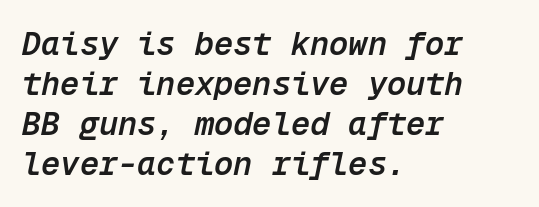
Evenly set lines give the paragraph a standard silhouette. Compared with typical body copy, the letter spacing here is the same. The letters are slanted; this is an italic face. Check the space under the baseline: it is left empty. Fixed-width glyphs throughout — classic coding-font behaviour.
